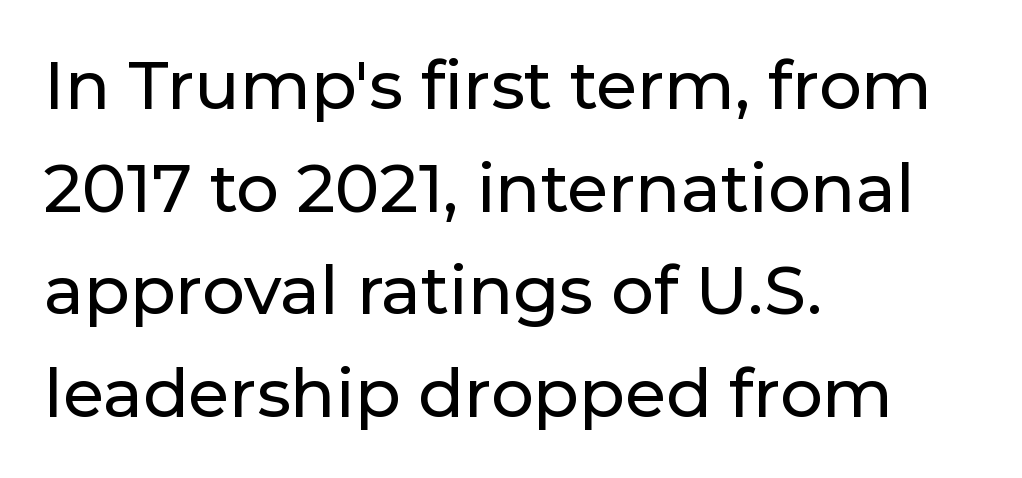
The font's upright variant was chosen for this text. Typographically, this falls in the sans-serif category. The letters sit at their default tracking, neither squeezed nor spread. Honestly, the row spacing looks completely unremarkable. Line beginnings align vertically; line endings do not. The passage shown is typed in a proportional face where columns would drift.
